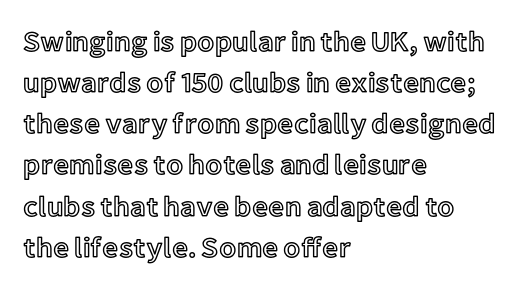
Each letter keeps its own natural width here, so spacing adapts to shape. The rendering uses a moderate line-height, typical for paragraphs. This rendering uses left alignment, leaving the right contour irregular. This sample uses plain, unmodified letter spacing.
